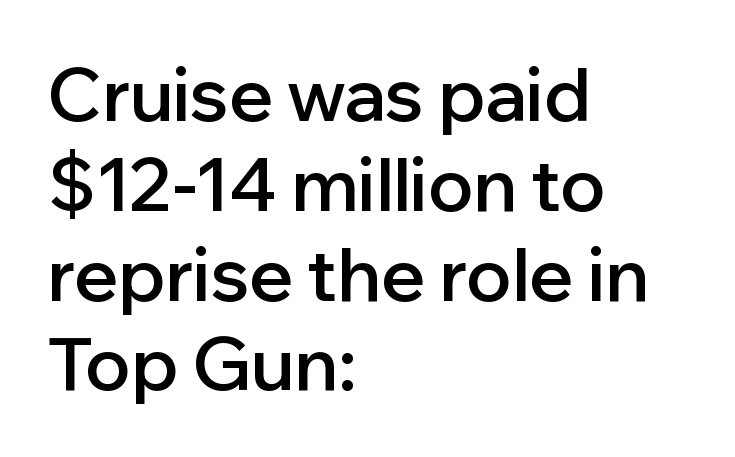
{"serif": "no", "italic": "no", "bold": "semi", "weight": "semibold", "width": "normal", "stroke_contrast": "low", "x_height": "medium", "monospaced": "no", "underline": "no", "align": "left", "line_spacing_ratio": 1.23, "letter_spacing": "normal", "letter_spacing_em": 0.0, "glyph_px": 73}
